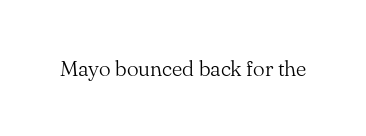
The space directly below the letters is spotless. Quick note: not italic, upright. The line texture is even and compact thanks to regular tracking. These glyphs show unthickened strokes, regular width or finer.
